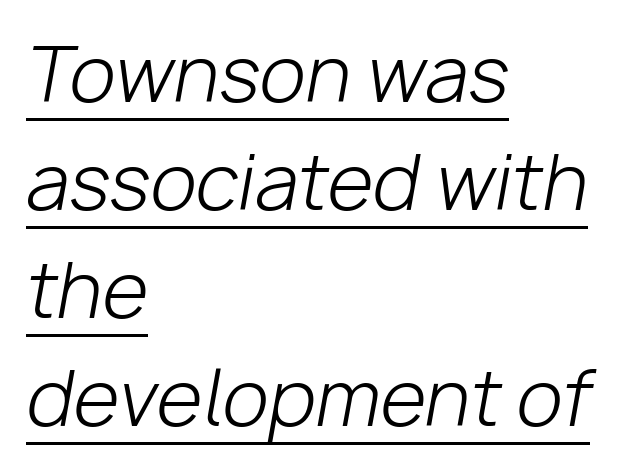
{"italic": "yes", "lean": "right", "slant_degrees": 10, "bold": "no", "weight": "light", "width": "normal", "stroke_contrast": "low", "x_height": "medium", "monospaced": "no", "underline": "yes", "align": "left", "line_spacing": "normal", "line_spacing_ratio": 1.44, "letter_spacing": "normal", "letter_spacing_em": 0.0, "glyph_px": 75}
